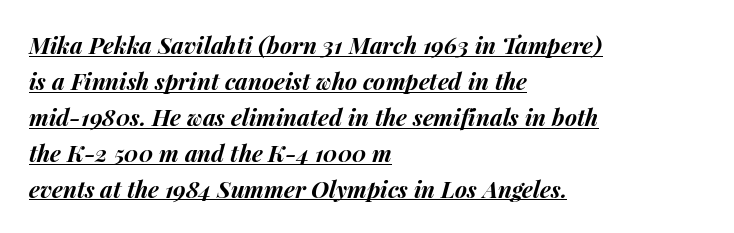
Students, observe the line beneath the letters — that is underlining. The sample has been set heavy, in full bold. How are the letters spaced? Ordinarily, with no added tracking. Typeset ragged right — the left edge is the straight one. Is there much room between lines? A standard amount, neither cramped nor airy. The face used here has a pronounced slope to its letters.
